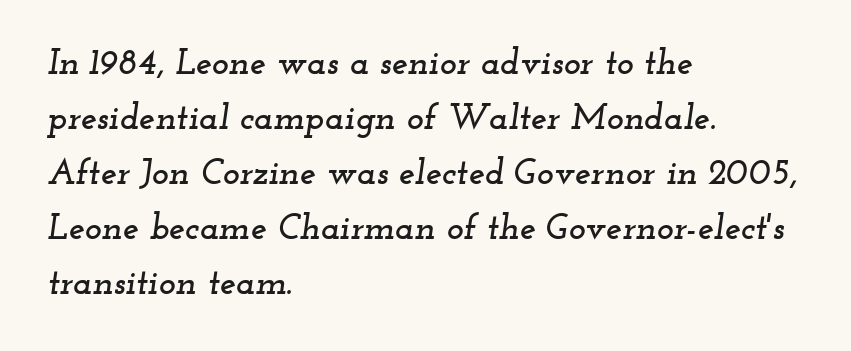
The image shows 36 px wide serif type, italic (leaning right); set left-aligned, normal line spacing (1.53x), normal letter spacing, not underlined; low stroke contrast and a small x-height.
